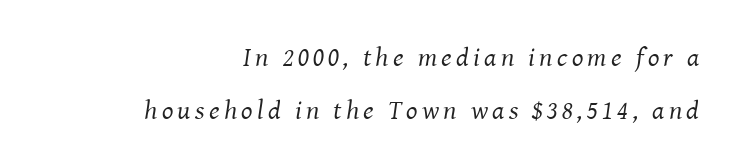
Any mark beneath the type? The region is blank. The text block is weighted toward the right margin, trailing off unevenly leftward. The face used here has a pronounced slope to its letters. Baseline-to-baseline distance is far greater than the letter height. Weight class: somewhere from thin through regular.
